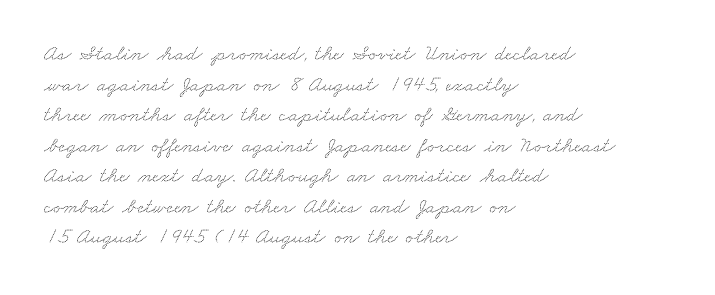
{"underline": "no", "align": "left", "line_spacing": "normal", "line_spacing_ratio": 1.39, "letter_spacing": "normal", "letter_spacing_em": 0.0, "glyph_px": 22}
